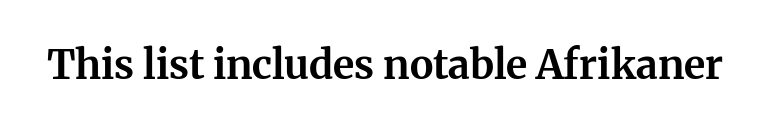
{"serif": "yes", "italic": "no", "bold": "yes", "weight": "bold", "width": "normal", "stroke_contrast": "medium", "x_height": "medium", "monospaced": "no", "underline": "no", "letter_spacing": "normal", "letter_spacing_em": 0.0, "glyph_px": 40}
